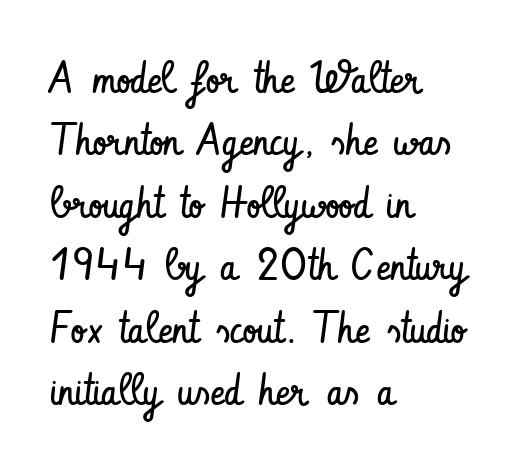
Decoration check: the copy has no underline. If you drew a line through each stem, it would be perfectly vertical. Left-aligned paragraph, ragged on the right. This is not heavy type; no bold has been used. The glyphs in this specimen are sans serif.
